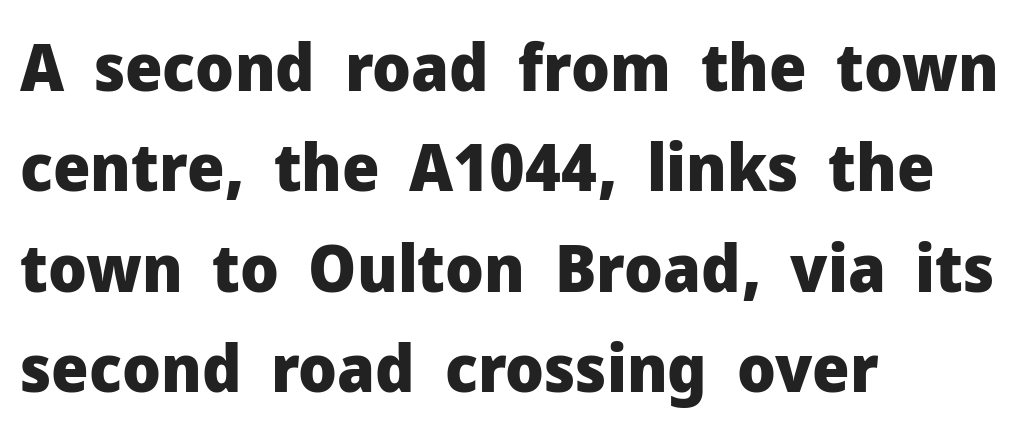
Q: Is the text bold? A: Yes.
Q: Is the text italic (slanted)? A: No, it is upright.
Q: Is the typeface a serif or a sans-serif typeface? A: Sans-serif.
Q: Is the text underlined? A: No.
Q: How is the paragraph aligned? A: Left-aligned.
Q: Is the spacing between letters normal or unusually wide? A: Normal.
Q: Is the spacing between lines tight, normal or loose? A: Normal.
Q: Width (condensed, normal, or wide)? A: Normal.
Q: Stroke contrast? A: Low.
Q: x-height? A: Medium.
Q: Monospaced? A: No.
